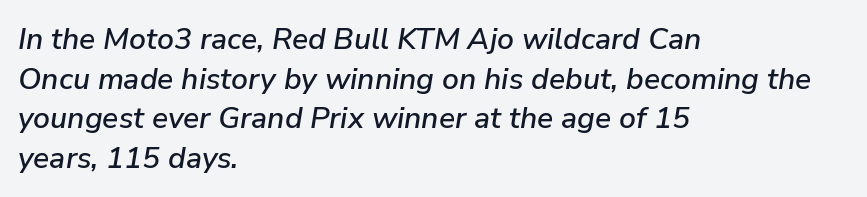
{"italic": "yes", "lean": "right", "slant_degrees": 9, "width": "normal", "stroke_contrast": "low", "x_height": "medium", "monospaced": "no", "underline": "no", "align": "left", "line_spacing": "normal", "line_spacing_ratio": 1.32, "letter_spacing": "normal", "letter_spacing_em": 0.0, "glyph_px": 30}
